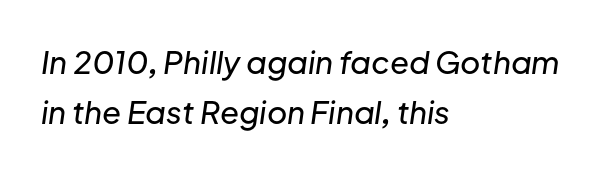
Q: Is the text italic (slanted)? A: Yes, it leans right by about 8 degrees.
Q: Is the text underlined? A: No.
Q: How is the paragraph aligned? A: Left-aligned.
Q: Is the spacing between letters normal or unusually wide? A: Normal.
Q: Is the spacing between lines tight, normal or loose? A: Normal.
Q: Width (condensed, normal, or wide)? A: Normal.
Q: Stroke contrast? A: Low.
Q: x-height? A: Medium.
Q: Monospaced? A: No.
